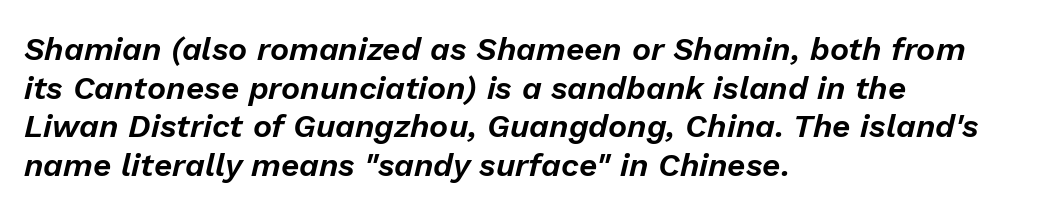
{"italic": "yes", "lean": "right", "slant_degrees": 13, "width": "normal", "stroke_contrast": "low", "x_height": "medium", "monospaced": "no", "underline": "no", "align": "left", "line_spacing_ratio": 1.21, "letter_spacing": "normal", "letter_spacing_em": 0.0, "glyph_px": 32}
